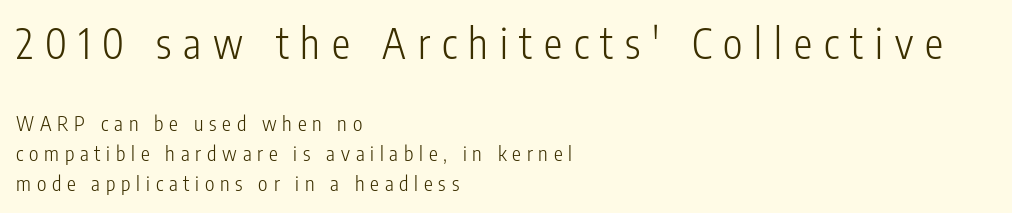
{"serif": "no", "italic": "no", "bold": "no", "weight": "light", "width": "condensed", "stroke_contrast": "low", "x_height": "medium", "monospaced": "no", "underline": "no", "align": "left", "line_spacing": "normal", "line_spacing_ratio": 1.5, "letter_spacing": "wide", "letter_spacing_em": 0.29, "larger_block": "first", "size_ratio": 2.05, "glyph_px": 41}
